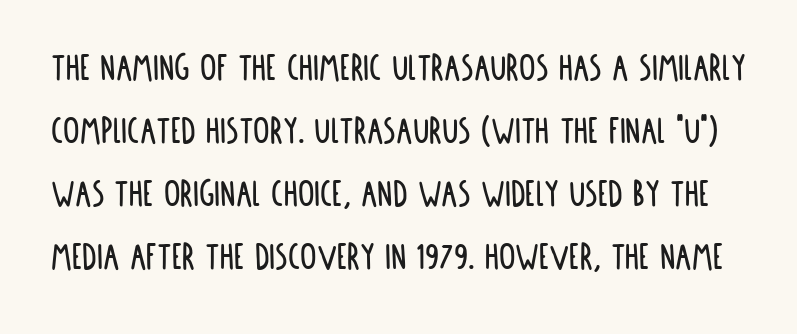
Q: Is the text italic (slanted)? A: No, it is upright.
Q: Is the typeface a serif or a sans-serif typeface? A: Sans-serif.
Q: Is the text underlined? A: No.
Q: Is the spacing between letters normal or unusually wide? A: Normal.
Q: Is the spacing between lines tight, normal or loose? A: Normal.
Q: Width (condensed, normal, or wide)? A: Condensed.
Q: Stroke contrast? A: Low.
Q: x-height? A: Large.
Q: Monospaced? A: No.
